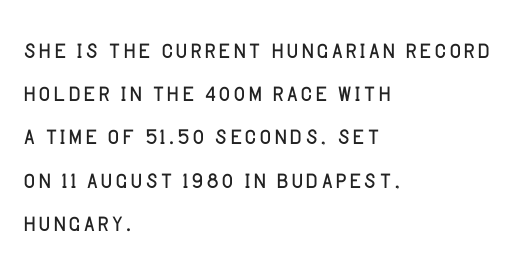
Beneath every word, the page is bare. Vertical strokes here are truly vertical. The glyphs in this specimen are sans serif. Character widths vary here, with narrow letters taking less room than wide ones.
